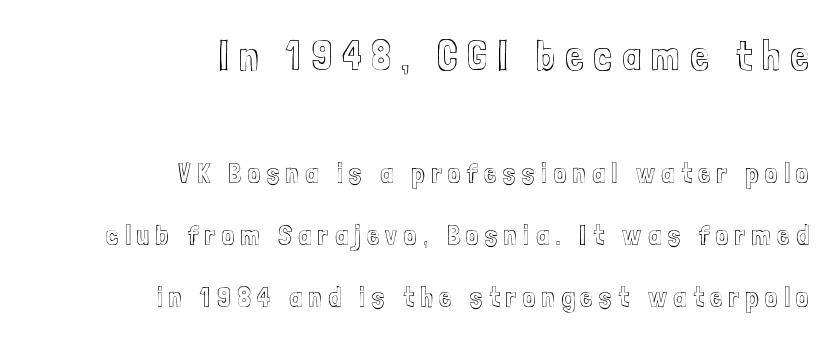
Q: Is the text italic (slanted)? A: No, it is upright.
Q: Is the text underlined? A: No.
Q: How is the paragraph aligned? A: Right-aligned.
Q: Is the spacing between letters normal or unusually wide? A: Unusually wide.
Q: Is the spacing between lines tight, normal or loose? A: Loose.
Q: Which block of text is set in a larger size, the first (top) or the second (bottom)? A: The first (top) one.
Q: Width (condensed, normal, or wide)? A: Condensed.
Q: x-height? A: Medium.
Q: Monospaced? A: No.
